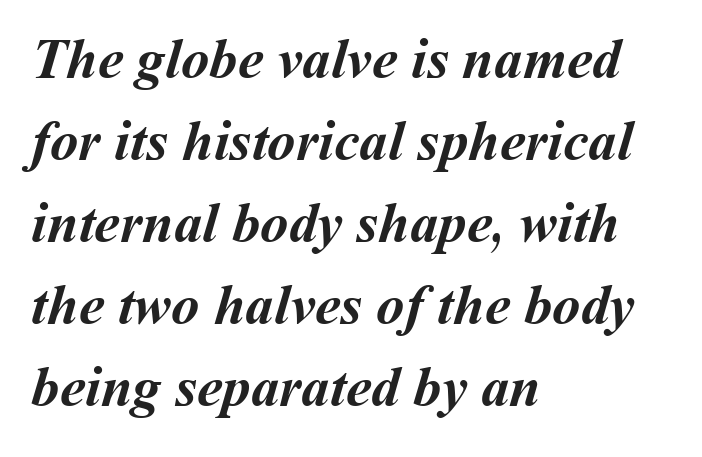
The rendering anchors every line to the left-hand side. The rendering keeps characters at their native spacing. Bold? Absolutely — the strokes are thick and heavy. This sample has the flowing, uneven cadence of proportional lettering.
